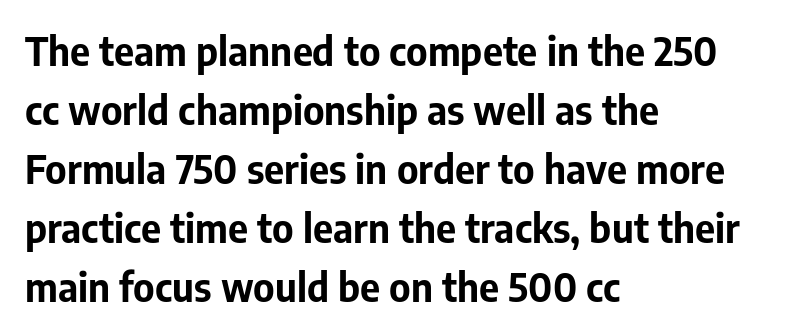
Q: Is the text bold? A: Yes.
Q: Is the text italic (slanted)? A: No, it is upright.
Q: Is the typeface a serif or a sans-serif typeface? A: Sans-serif.
Q: Is the text underlined? A: No.
Q: How is the paragraph aligned? A: Left-aligned.
Q: Is the spacing between letters normal or unusually wide? A: Normal.
Q: Is the spacing between lines tight, normal or loose? A: Normal.
Q: Width (condensed, normal, or wide)? A: Normal.
Q: Stroke contrast? A: Low.
Q: x-height? A: Medium.
Q: Monospaced? A: No.
